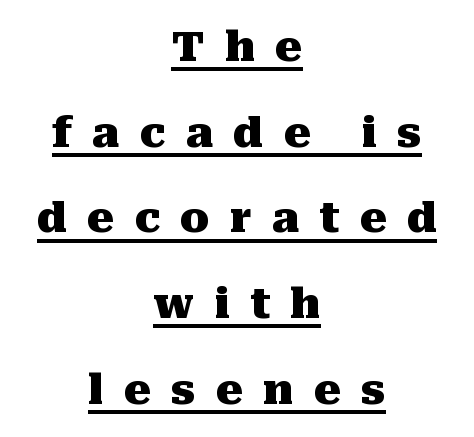
{"serif": "yes", "italic": "no", "bold": "yes", "weight": "heavy", "width": "normal", "stroke_contrast": "medium", "x_height": "medium", "monospaced": "no", "underline": "yes", "align": "center", "line_spacing": "loose", "line_spacing_ratio": 2.04, "letter_spacing": "wide", "letter_spacing_em": 0.48, "glyph_px": 42}
